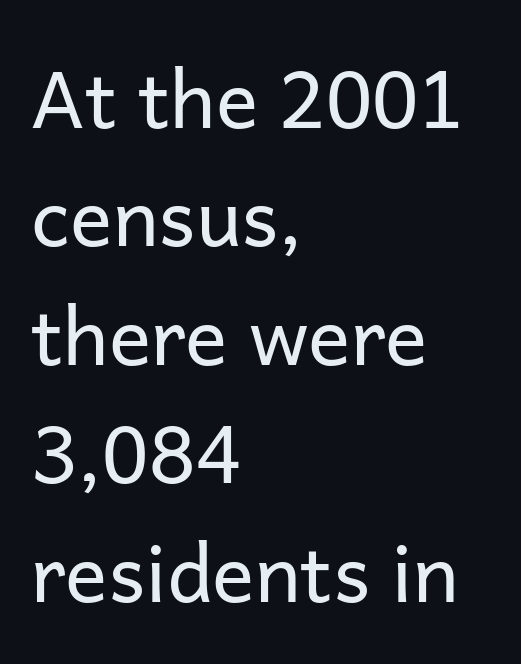
{"serif": "no", "italic": "no", "bold": "no", "weight": "regular", "width": "normal", "stroke_contrast": "low", "x_height": "medium", "monospaced": "no", "underline": "no", "align": "left", "line_spacing": "normal", "line_spacing_ratio": 1.5, "letter_spacing": "normal", "letter_spacing_em": 0.0, "glyph_px": 79}
